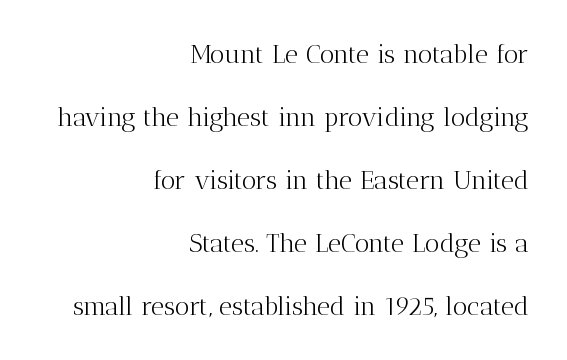
The image shows 26 px text type, upright; set right-aligned, loose line spacing (2.42x), normal letter spacing, not underlined.
